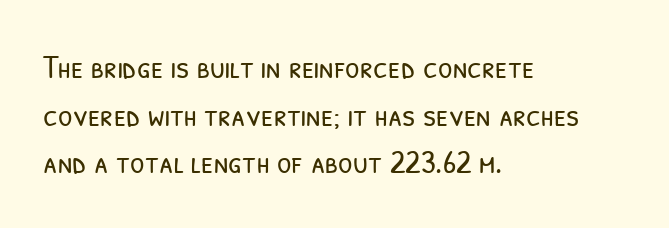
Bare-footed words on every line. Proportional: the letters do not fall into vertical columns. This block has exactly the height ordinary leading produces. The lines are quadded left.
